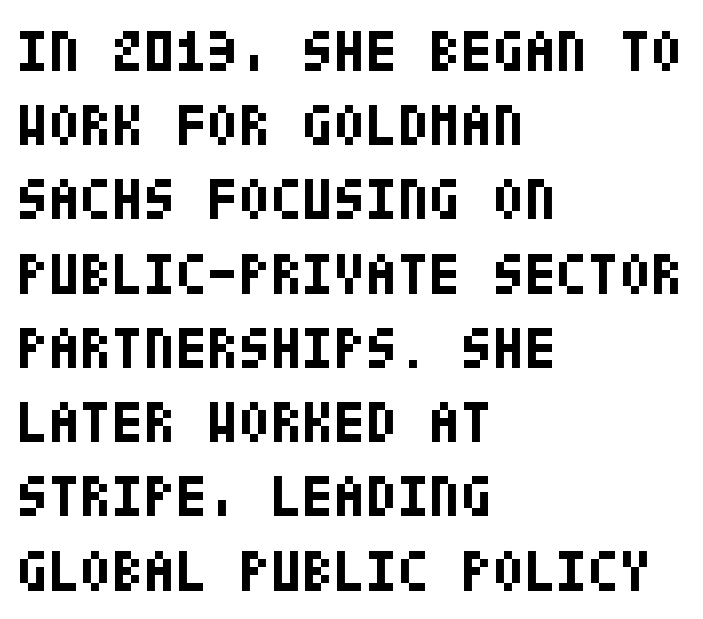
Tall strokes in this sample are plumb rather than angled. Inter-character spacing is left at the font's built-in metrics. The text was rendered using a sans face with plain stroke endings. Is the type bold? Yes — the strokes are clearly thick and heavy. Just letters on the line, the space beneath them empty.
